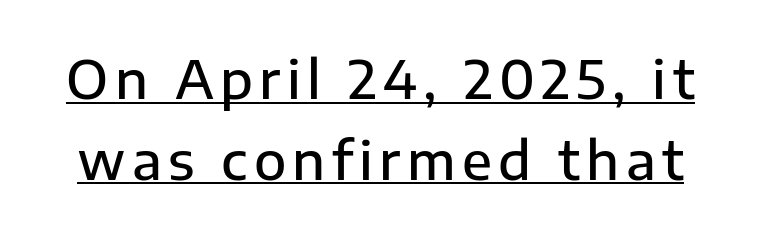
Look at the stroke-to-counter ratio: somewhat heavy, a semibold. Compared with undecorated copy, this sample adds a rule below the words. If you measured baseline to baseline, you'd find a middling distance. Notice how the stems are strictly vertical — no italics here.
